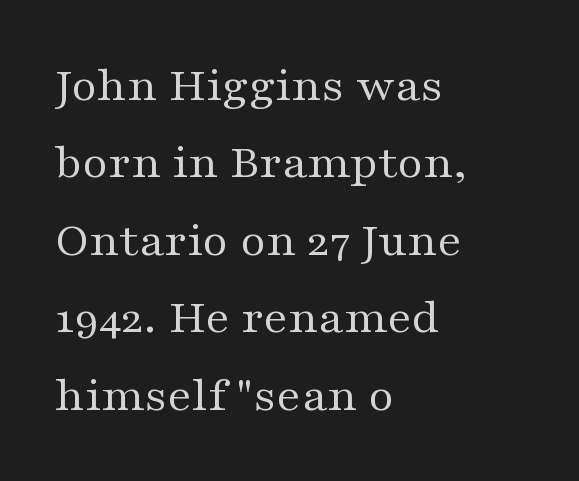
Old-style or modern, the face here clearly has serifs. The characters are drawn with everyday or finer stroke widths. In terms of letterspacing, this is plain default setting. The passage shown is typed in a proportional face where columns would drift. Designer's note — italics off, roman on.
